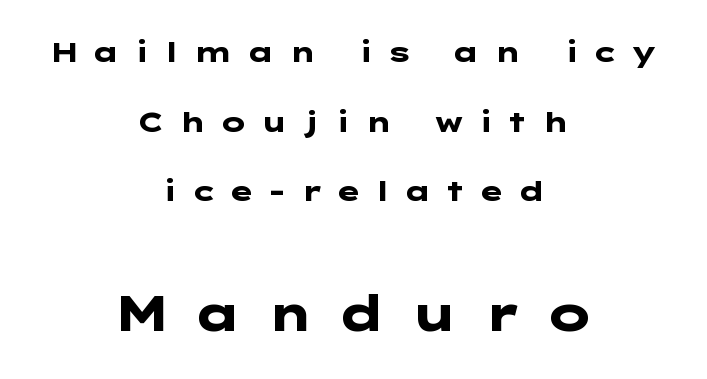
{"serif": "no", "italic": "no", "bold": "yes", "weight": "heavy", "width": "wide", "stroke_contrast": "low", "x_height": "medium", "underline": "no", "align": "center", "line_spacing": "loose", "line_spacing_ratio": 2.49, "letter_spacing": "wide", "letter_spacing_em": 0.45, "larger_block": "second", "size_ratio": 1.75, "glyph_px": 49}
